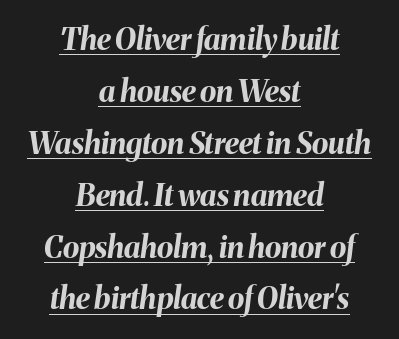
This sample has the flowing, uneven cadence of proportional lettering. A typesetter would call this zero additional tracking. Emphasis by weight is at full strength: bold. The glyphs look as if they've been sheared to an angle.
